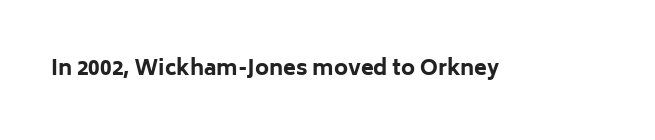
The letterforms sit shoulder to shoulder at normal distance. These lines were composed using upright roman letters. Check the space under the baseline: it is left empty. The sample has been set heavy, in full bold.
